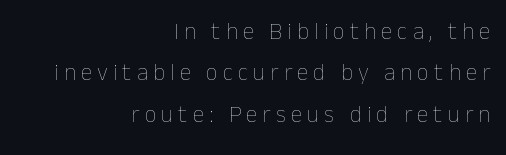
Q: Is the text bold? A: No.
Q: Is the text italic (slanted)? A: No, it is upright.
Q: Is the text underlined? A: No.
Q: How is the paragraph aligned? A: Right-aligned.
Q: Is the spacing between letters normal or unusually wide? A: Unusually wide.
